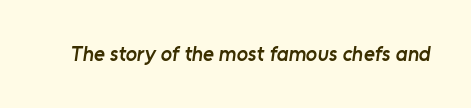
Here the glyphs are tracked normally, forming tight word shapes. Compared with an ordinary text face, these strokes are moderately heavier — a semibold. The space beneath each line is pristine and unruled.
